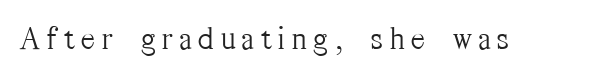
The image shows 33 px light, condensed serif type, upright; set unusually wide letter spacing (+0.21 em), not underlined; medium stroke contrast and a medium x-height.
